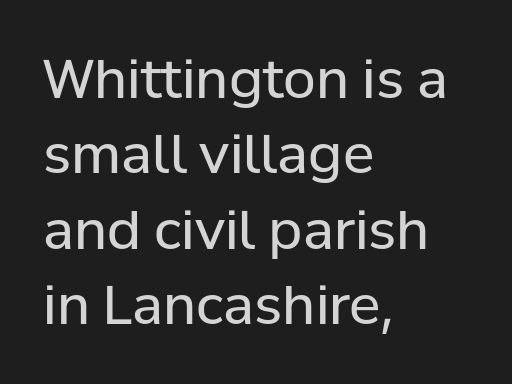
{"serif": "no", "italic": "no", "bold": "no", "weight": "regular", "width": "normal", "stroke_contrast": "low", "x_height": "medium", "monospaced": "no", "underline": "no", "align": "left", "line_spacing": "normal", "line_spacing_ratio": 1.42, "letter_spacing": "normal", "letter_spacing_em": 0.0, "glyph_px": 53}
